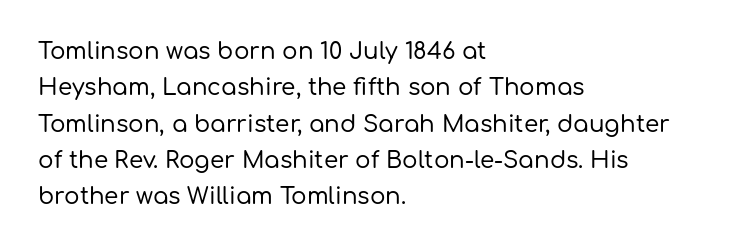
The image shows 23 px text type, upright; set left-aligned, normal line spacing (1.58x), normal letter spacing, not underlined.
